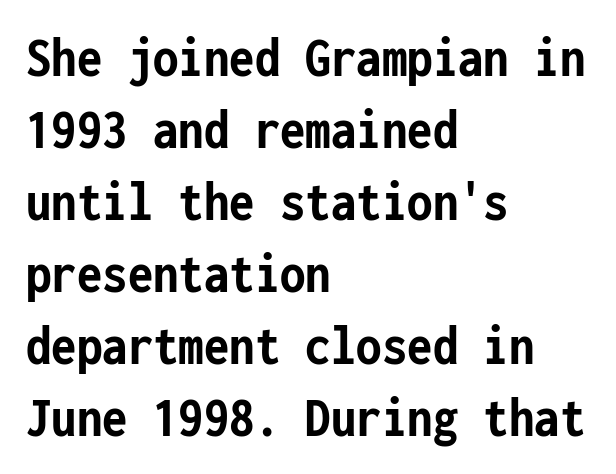
Spacing verdict: monospaced, one width for all characters. The space beneath each line is pristine and unruled. Strokes here are thick enough to call this a true bold. Standard letterfit; no display-style spreading of the glyphs. The typography opts for an upright posture over an oblique one.
